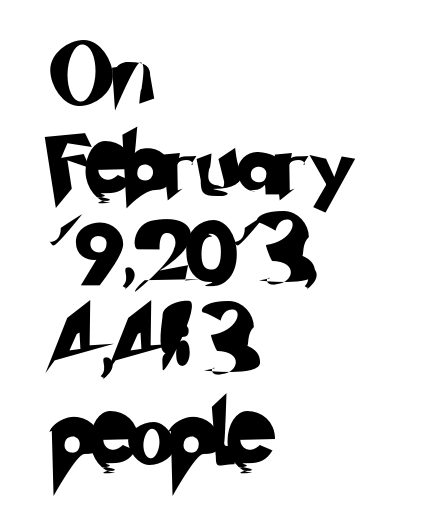
Q: Is the typeface a serif or a sans-serif typeface? A: Sans-serif.
Q: Is the text underlined? A: No.
Q: How is the paragraph aligned? A: Left-aligned.
Q: Is the spacing between letters normal or unusually wide? A: Normal.
Q: Is the spacing between lines tight, normal or loose? A: Normal.
Q: Width (condensed, normal, or wide)? A: Normal.
Q: Stroke contrast? A: Low.
Q: x-height? A: Small.
Q: Monospaced? A: No.
